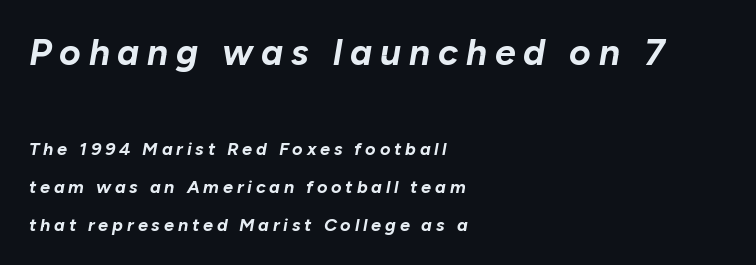
{"italic": "yes", "lean": "right", "slant_degrees": 10, "bold": "yes", "weight": "bold", "width": "normal", "stroke_contrast": "low", "x_height": "medium", "monospaced": "no", "underline": "no", "align": "left", "line_spacing": "loose", "line_spacing_ratio": 2.11, "letter_spacing": "wide", "letter_spacing_em": 0.21, "larger_block": "first", "size_ratio": 2.06, "glyph_px": 37}
